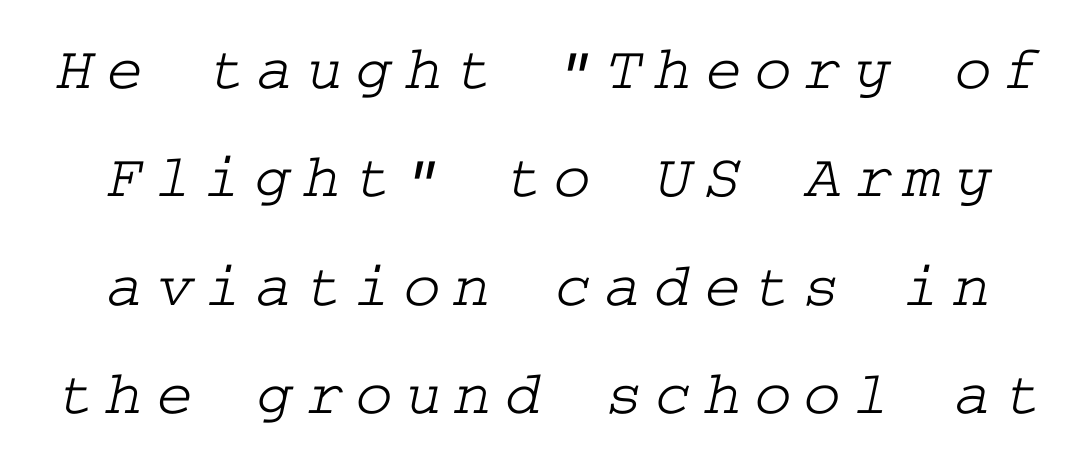
{"serif": "yes", "width": "wide", "stroke_contrast": "low", "x_height": "medium", "underline": "no", "line_spacing_ratio": 1.72, "letter_spacing": "wide", "letter_spacing_em": 0.2, "glyph_px": 63}
